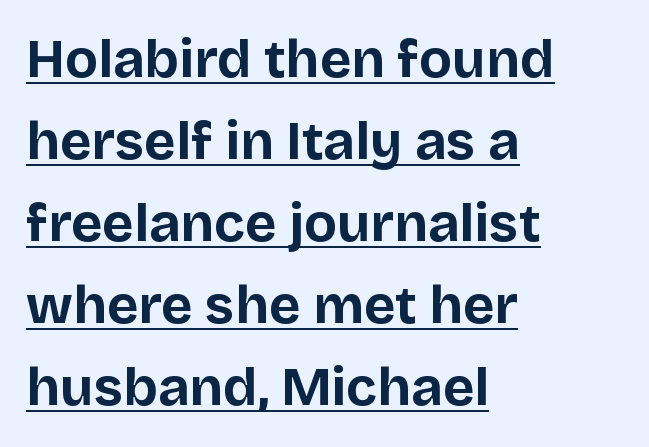
Ascenders rise straight up at ninety degrees. Bold? Absolutely — the strokes are thick and heavy. Character widths vary here, with narrow letters taking less room than wide ones. Decoration check: the copy is underlined. A typesetter would call this leading conventional body-copy spacing.
